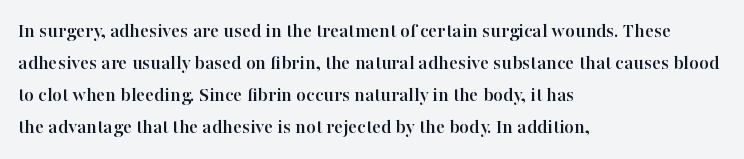
The image shows 21 px text type, upright; set left-aligned, normal line spacing (1.53x), normal letter spacing, not underlined.
